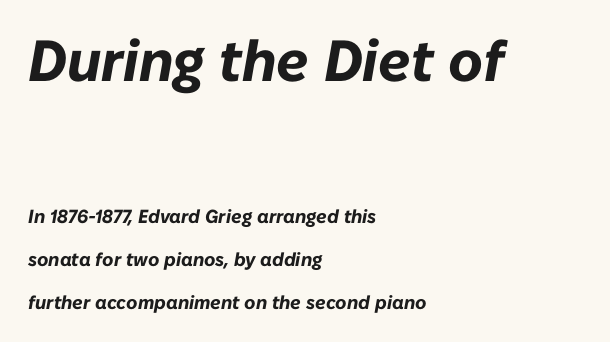
{"italic": "yes", "lean": "right", "slant_degrees": 10, "bold": "yes", "weight": "bold", "width": "normal", "stroke_contrast": "low", "x_height": "medium", "monospaced": "no", "underline": "no", "align": "left", "line_spacing": "loose", "line_spacing_ratio": 2.26, "letter_spacing": "normal", "letter_spacing_em": 0.0, "larger_block": "first", "size_ratio": 3.05, "glyph_px": 58}
